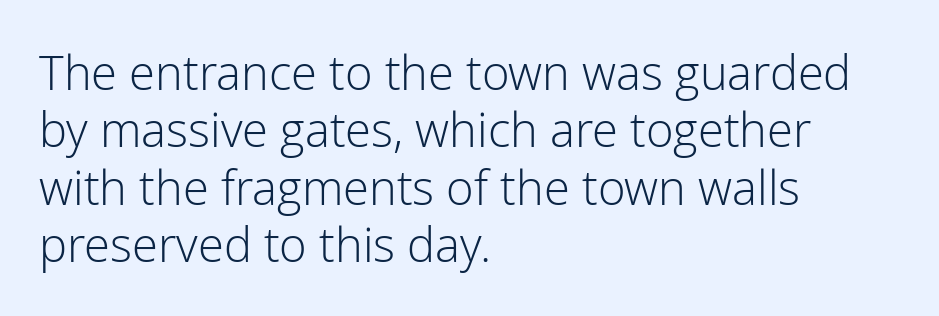
Q: Is the text bold? A: No.
Q: Is the text italic (slanted)? A: No, it is upright.
Q: Is the typeface a serif or a sans-serif typeface? A: Sans-serif.
Q: Is the text underlined? A: No.
Q: How is the paragraph aligned? A: Left-aligned.
Q: Is the spacing between letters normal or unusually wide? A: Normal.
Q: Width (condensed, normal, or wide)? A: Normal.
Q: Stroke contrast? A: Low.
Q: x-height? A: Medium.
Q: Monospaced? A: No.
